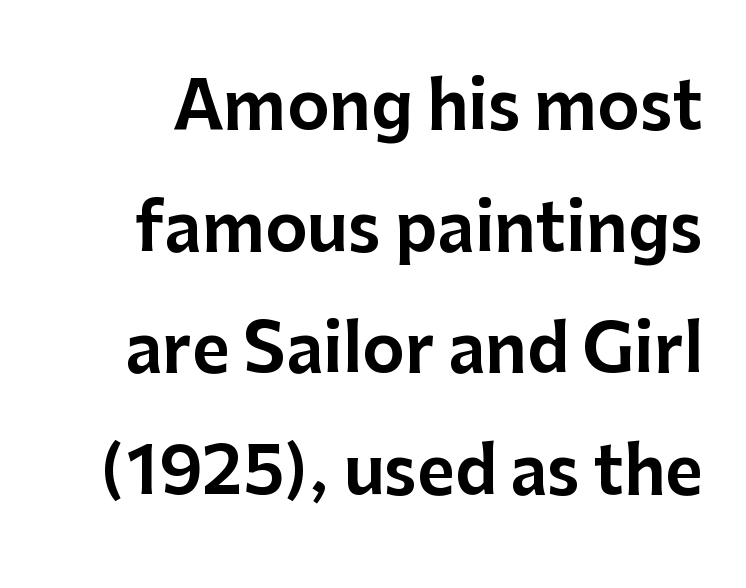
Q: Is the text italic (slanted)? A: No, it is upright.
Q: Is the typeface a serif or a sans-serif typeface? A: Sans-serif.
Q: Is the text underlined? A: No.
Q: Is the spacing between letters normal or unusually wide? A: Normal.
Q: Width (condensed, normal, or wide)? A: Normal.
Q: Stroke contrast? A: Low.
Q: x-height? A: Medium.
Q: Monospaced? A: No.
